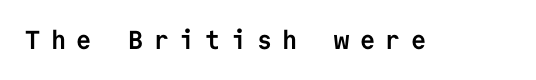
Italic? Not at all — the glyphs are vertical. Rule under the text: the space is simply empty. Heavy, bold letterforms. Compared with typical body copy, the letter spacing here is much looser.
